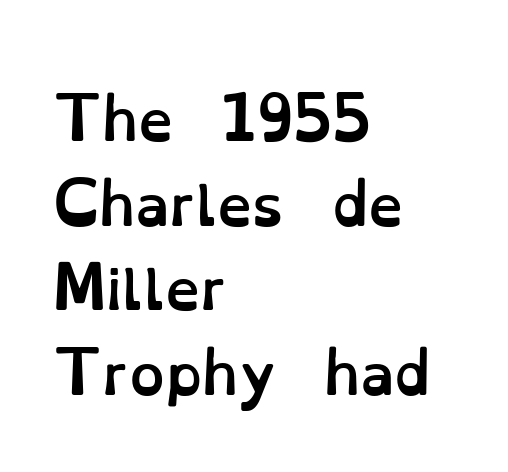
Q: Is the text bold? A: Yes.
Q: Is the text italic (slanted)? A: No, it is upright.
Q: Is the text underlined? A: No.
Q: How is the paragraph aligned? A: Left-aligned.
Q: Is the spacing between letters normal or unusually wide? A: Normal.
Q: Is the spacing between lines tight, normal or loose? A: Normal.
Q: Width (condensed, normal, or wide)? A: Normal.
Q: Stroke contrast? A: Low.
Q: x-height? A: Small.
Q: Monospaced? A: No.
